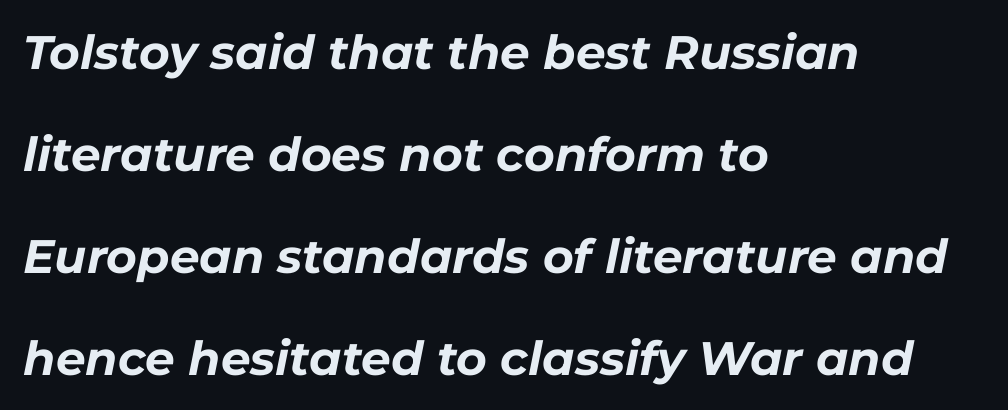
Q: Is the text bold? A: Yes.
Q: Is the text italic (slanted)? A: Yes, it leans right by about 11 degrees.
Q: Is the text underlined? A: No.
Q: How is the paragraph aligned? A: Left-aligned.
Q: Is the spacing between letters normal or unusually wide? A: Normal.
Q: Is the spacing between lines tight, normal or loose? A: Loose.
Q: Width (condensed, normal, or wide)? A: Normal.
Q: Stroke contrast? A: Low.
Q: x-height? A: Medium.
Q: Monospaced? A: No.
